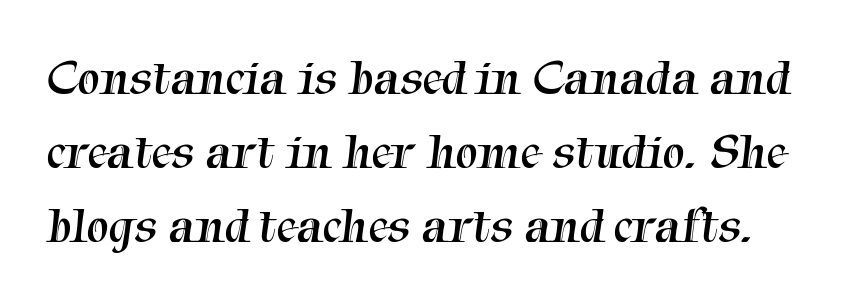
The image shows 50 px regular-weight serif type; set normal line spacing (1.48x), normal letter spacing, not underlined; medium stroke contrast and a medium x-height.
